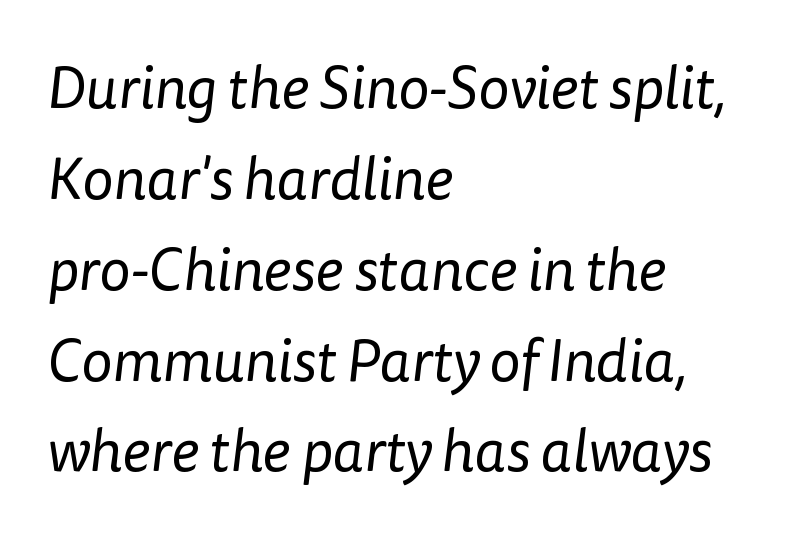
A quiet, ordinary-to-light weight characterises the typeface. Notice how the passage keeps a crisp vertical edge on the left only. Just letters on the line, the space beneath them empty. This sample has the flowing, uneven cadence of proportional lettering. Does the leading feel generous? No, just average. The type is set solid horizontally, with unmodified tracking.
